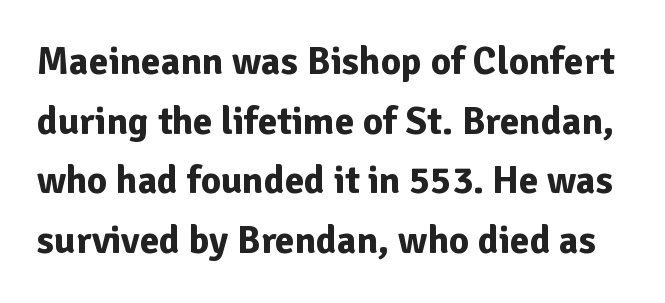
{"serif": "no", "italic": "no", "bold": "yes", "weight": "bold", "width": "normal", "stroke_contrast": "low", "x_height": "medium", "monospaced": "no", "underline": "no", "line_spacing": "normal", "line_spacing_ratio": 1.53, "letter_spacing": "normal", "letter_spacing_em": 0.0, "glyph_px": 39}
